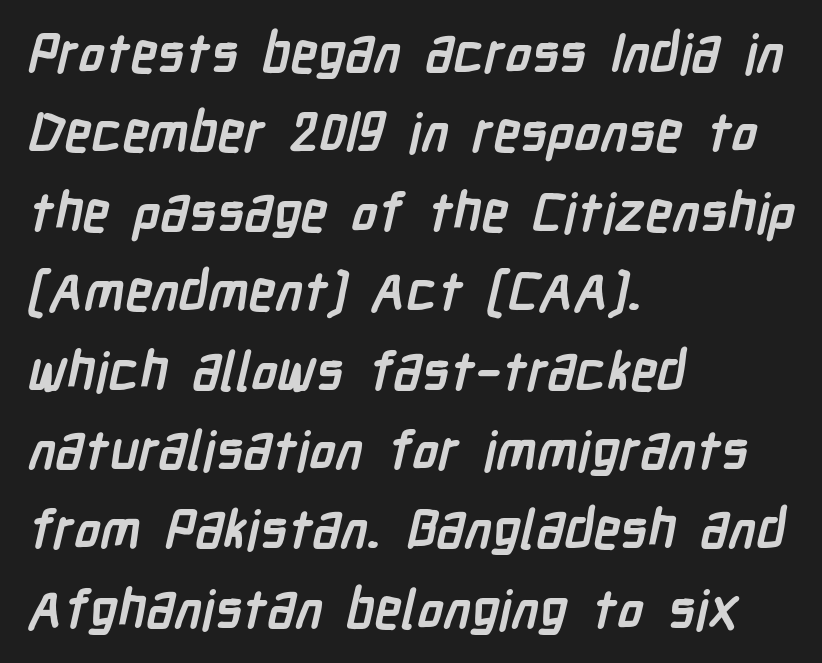
Q: Is the text bold? A: Yes.
Q: Is the typeface a serif or a sans-serif typeface? A: Sans-serif.
Q: Is the text underlined? A: No.
Q: How is the paragraph aligned? A: Left-aligned.
Q: Is the spacing between letters normal or unusually wide? A: Normal.
Q: Is the spacing between lines tight, normal or loose? A: Normal.
Q: Width (condensed, normal, or wide)? A: Condensed.
Q: Stroke contrast? A: Low.
Q: x-height? A: Medium.
Q: Monospaced? A: No.
